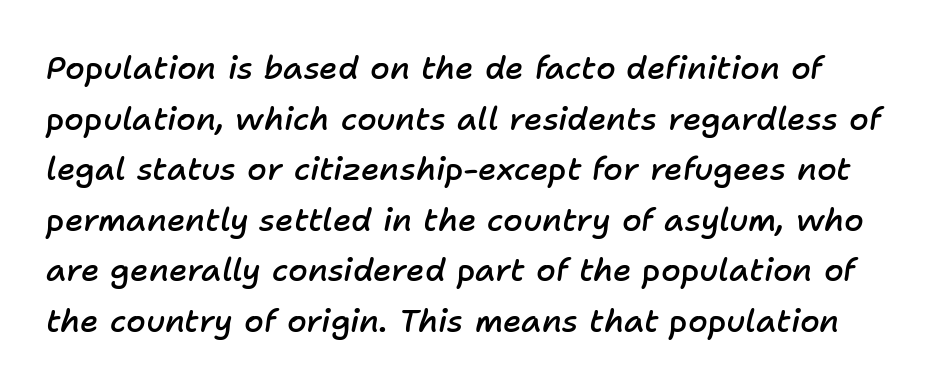
The image shows 32 px semibold type, italic (leaning right); set normal line spacing (1.58x), normal letter spacing, not underlined; low stroke contrast and a medium x-height.
